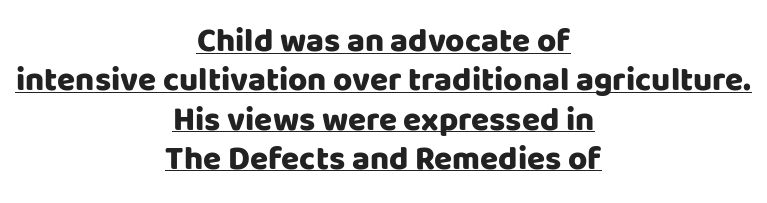
The whitespace from short lines is split evenly between both sides. The specimen includes a rule beneath the text block's lines. The face used here is proportionally spaced, like ordinary book or web type. The face used here is rendered with its standard letterfit. Do the letters lean? They stand straight.
